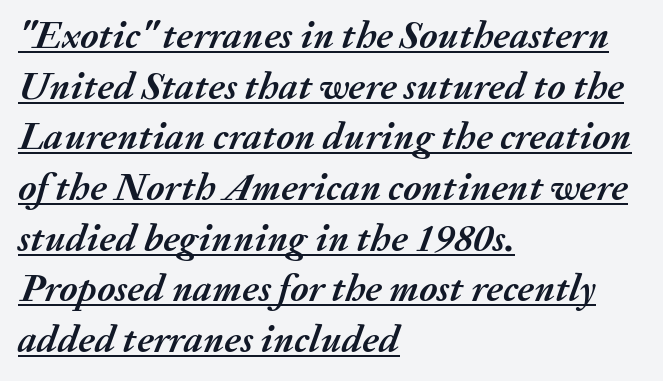
Q: Is the text bold? A: Yes.
Q: Is the text italic (slanted)? A: Yes, it leans right by about 20 degrees.
Q: Is the text underlined? A: Yes.
Q: How is the paragraph aligned? A: Left-aligned.
Q: Is the spacing between letters normal or unusually wide? A: Normal.
Q: Is the spacing between lines tight, normal or loose? A: Normal.
Q: Width (condensed, normal, or wide)? A: Normal.
Q: Stroke contrast? A: Medium.
Q: x-height? A: Medium.
Q: Monospaced? A: No.
